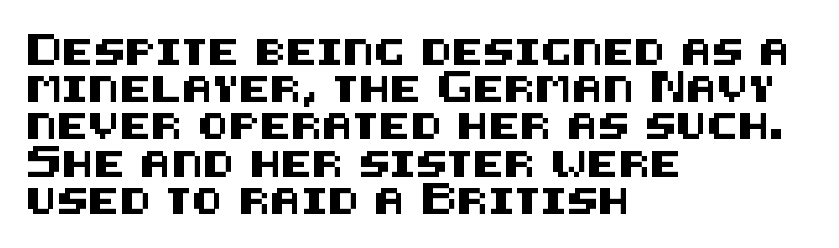
The passage is arranged the way most books set body copy — flush left. No extra tracking has been applied to these lines. You can tell it's not italic because the verticals are truly vertical. The leading is moderate, giving the passage an even texture. The specimen omits any rule beneath the text block's lines.
